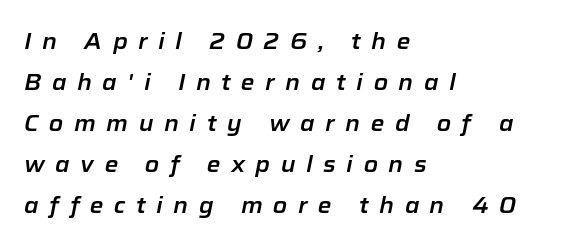
{"italic": "yes", "lean": "right", "slant_degrees": 12, "underline": "no", "align": "left", "line_spacing_ratio": 1.86, "letter_spacing": "wide", "letter_spacing_em": 0.48, "glyph_px": 22}
